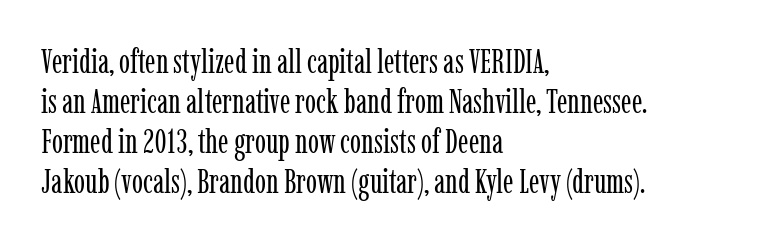
{"serif": "yes", "italic": "no", "bold": "no", "weight": "regular", "width": "condensed", "stroke_contrast": "low", "x_height": "medium", "monospaced": "no", "underline": "no", "align": "left", "line_spacing_ratio": 1.21, "letter_spacing": "normal", "letter_spacing_em": 0.0, "glyph_px": 33}
